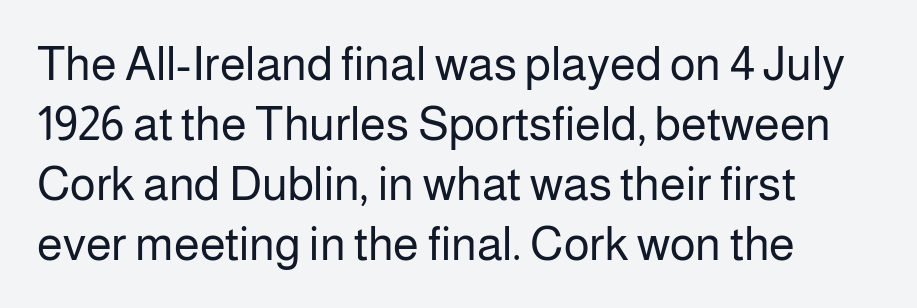
Q: Is the text bold? A: No.
Q: Is the text italic (slanted)? A: No, it is upright.
Q: Is the typeface a serif or a sans-serif typeface? A: Sans-serif.
Q: Is the text underlined? A: No.
Q: How is the paragraph aligned? A: Left-aligned.
Q: Is the spacing between letters normal or unusually wide? A: Normal.
Q: Is the spacing between lines tight, normal or loose? A: Normal.
Q: Width (condensed, normal, or wide)? A: Normal.
Q: Stroke contrast? A: Low.
Q: x-height? A: Medium.
Q: Monospaced? A: No.
